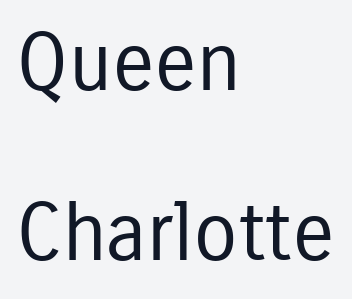
The glyphs are unaccompanied by any horizontal stroke below them. The letters advance in unequal steps, a hallmark of proportional type. Style check: upright. The type is set solid horizontally, with unmodified tracking.
